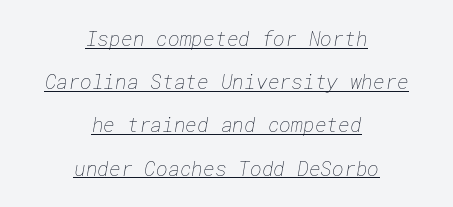
{"bold": "no", "underline": "yes", "align": "center", "line_spacing": "loose", "line_spacing_ratio": 2.16, "letter_spacing": "normal", "letter_spacing_em": 0.0, "glyph_px": 20}
